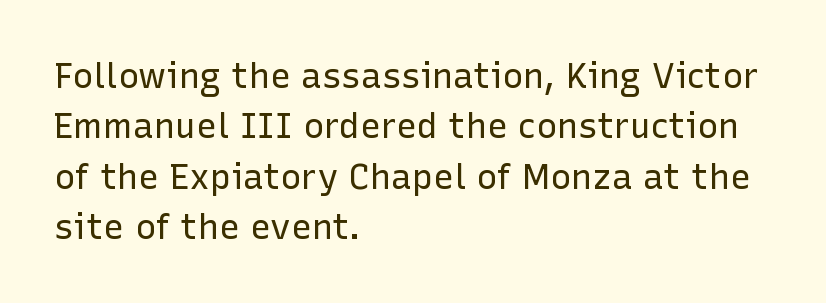
Q: Is the text bold? A: No.
Q: Is the text italic (slanted)? A: No, it is upright.
Q: Is the typeface a serif or a sans-serif typeface? A: Sans-serif.
Q: Is the text underlined? A: No.
Q: How is the paragraph aligned? A: Left-aligned.
Q: Is the spacing between letters normal or unusually wide? A: Normal.
Q: Is the spacing between lines tight, normal or loose? A: Normal.
Q: Width (condensed, normal, or wide)? A: Normal.
Q: Stroke contrast? A: Low.
Q: x-height? A: Medium.
Q: Monospaced? A: No.
